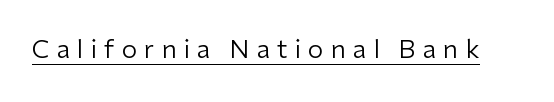
Designer's note — italics off, roman on. What decoration does the sample have? An underline. You could only call the tracking loose — the letters float apart. The typesetting does not lean heavy: it is not bold.
